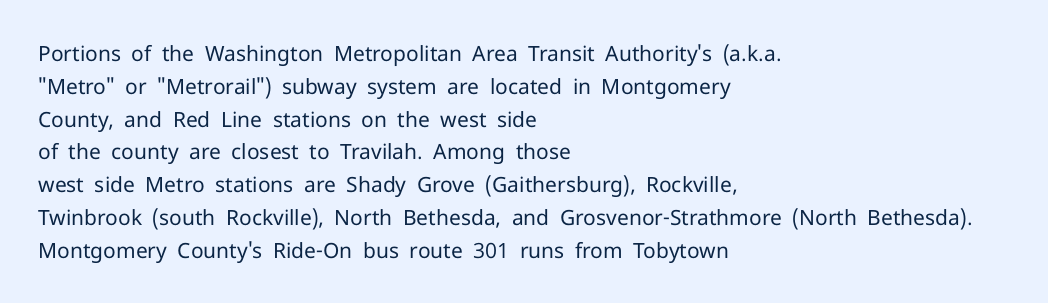
Upright lettering throughout. The rows are spaced the way most documents space them. These lines stack with their left ends in a neat column. The space beneath each line is pristine and unruled. This sample uses plain, unmodified letter spacing. Stem width sits at or under what a default text font uses.
